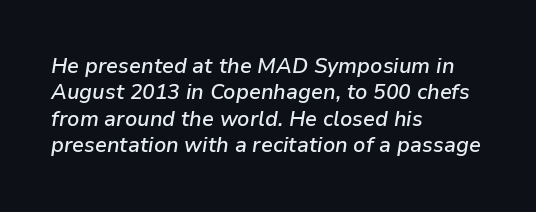
Q: Is the text bold? A: Semi-bold.
Q: Is the text italic (slanted)? A: Yes, it leans right by about 9 degrees.
Q: Is the text underlined? A: No.
Q: How is the paragraph aligned? A: Left-aligned.
Q: Is the spacing between letters normal or unusually wide? A: Normal.
Q: Is the spacing between lines tight, normal or loose? A: Normal.
